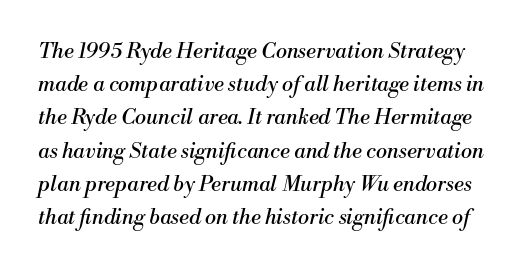
The passage shown is not underscored anywhere. In terms of leading, this rendering sits right in the middle. Rendered with sloped, italic letterforms. No extra tracking has been applied to these lines. Bold? No — there's no thickening of the strokes.
